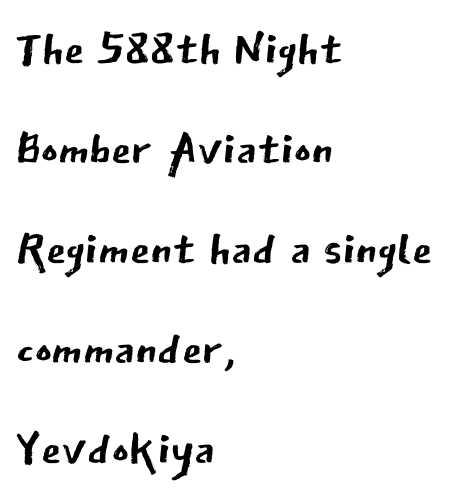
The gaps between neighbouring characters are ordinary and unremarkable. The text was rendered using a sans face with plain stroke endings. The passage shown is typed in a proportional face where columns would drift. The glyphs are unaccompanied by any horizontal stroke below them.
